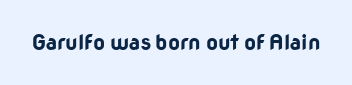
The letterforms sit shoulder to shoulder at normal distance. These lines were composed using upright roman letters. Check the space under the baseline: it is left empty. The sample has been set heavy, in full bold.
